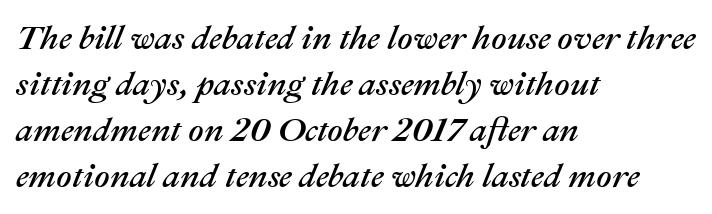
When letters slant like this, we call the style italic. Line beginnings align vertically; line endings do not. These lines are rendered in a variable-pitch font. A typesetter would call this zero additional tracking. Check under the words: just untouched page. The rows are spaced the way most documents space them.
